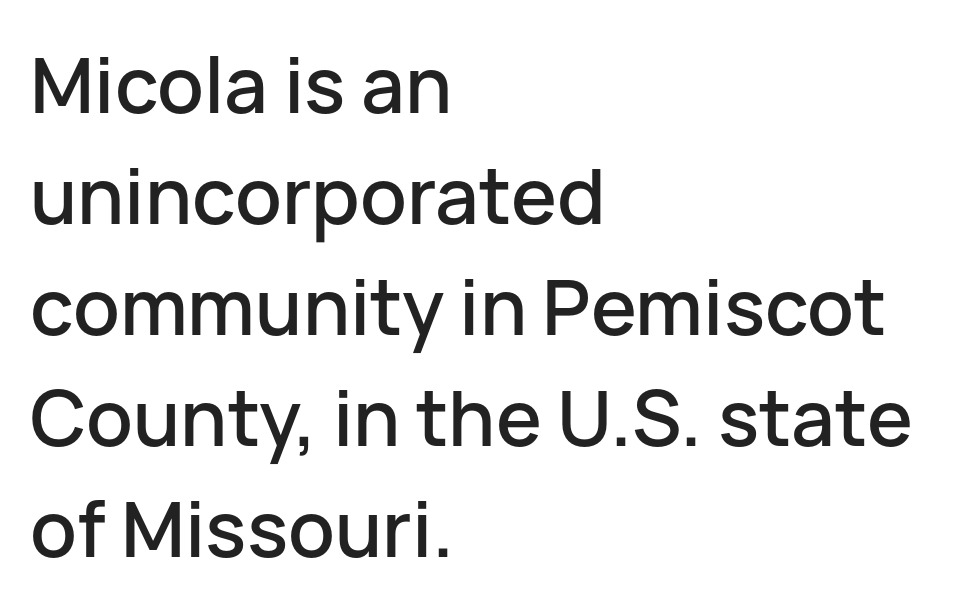
{"serif": "no", "italic": "no", "width": "normal", "stroke_contrast": "low", "x_height": "medium", "monospaced": "no", "underline": "no", "align": "left", "line_spacing": "normal", "line_spacing_ratio": 1.44, "letter_spacing": "normal", "letter_spacing_em": 0.0, "glyph_px": 77}
